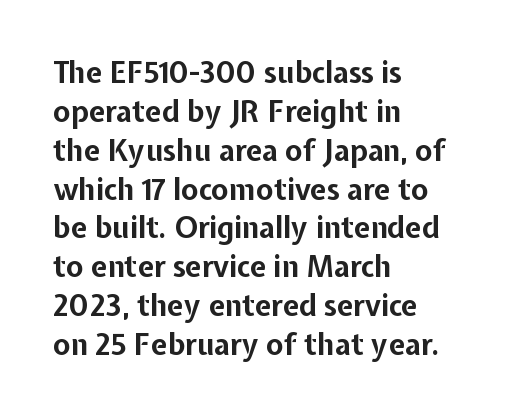
The image shows 29 px bold sans-serif type, upright; set left-aligned, normal line spacing (1.34x), normal letter spacing, not underlined; low stroke contrast and a medium x-height.
